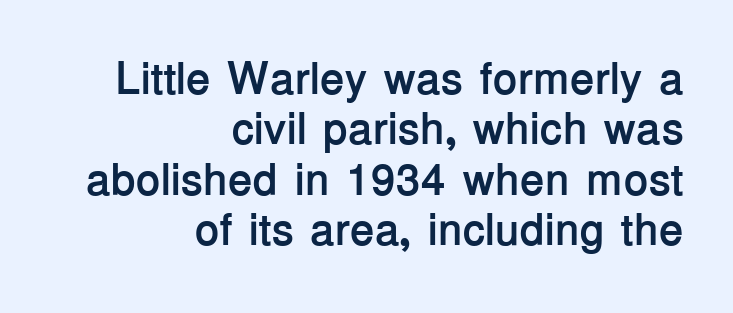
Right-aligned paragraph, ragged on the left. This rendering employs a face without finishing strokes, i.e., a sans-serif. Is this a fixed-width face? No — the glyphs have proportional, varying widths. Nobody touched the tracking dial on this one. Words float on clear page, feet unadorned. Compared with typical paragraphs, the rows here are closer together.
